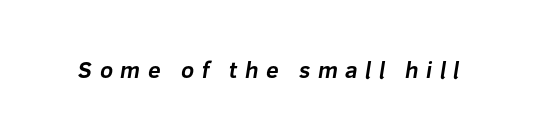
Q: Is the text bold? A: Yes.
Q: Is the text underlined? A: No.
Q: Is the spacing between letters normal or unusually wide? A: Unusually wide.
